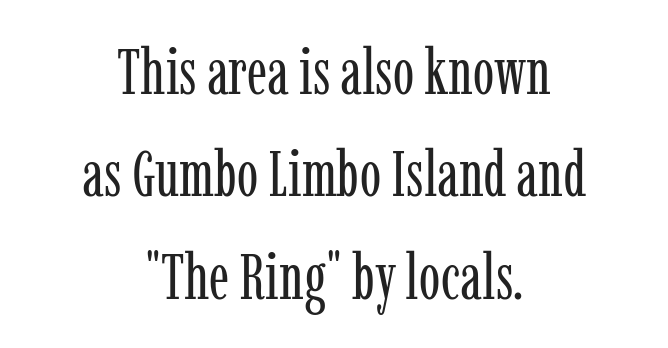
{"serif": "yes", "italic": "no", "bold": "no", "weight": "regular", "width": "condensed", "stroke_contrast": "low", "x_height": "medium", "monospaced": "no", "underline": "no", "align": "center", "line_spacing": "normal", "line_spacing_ratio": 1.6, "letter_spacing": "normal", "letter_spacing_em": 0.0, "glyph_px": 64}
